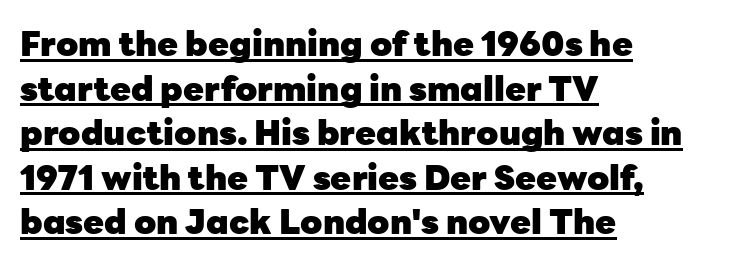
Proportional: the letters do not fall into vertical columns. Is the letter spacing exaggerated? No — it looks like the ordinary default. Grotesque or geometric, the face here clearly has no serifs. Caption: lettering with a line underneath. Horizontally, the lines are justified to the leading edge only.
